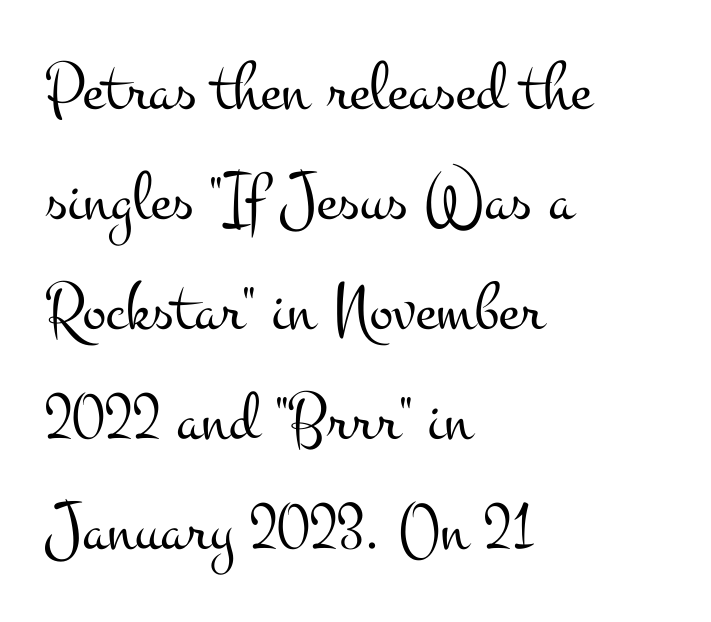
Q: Is the text bold? A: No.
Q: Is the text italic (slanted)? A: Yes.
Q: Is the text underlined? A: No.
Q: How is the paragraph aligned? A: Left-aligned.
Q: Is the spacing between letters normal or unusually wide? A: Normal.
Q: Is the spacing between lines tight, normal or loose? A: Normal.
Q: Width (condensed, normal, or wide)? A: Wide.
Q: Stroke contrast? A: Medium.
Q: x-height? A: Small.
Q: Monospaced? A: No.
